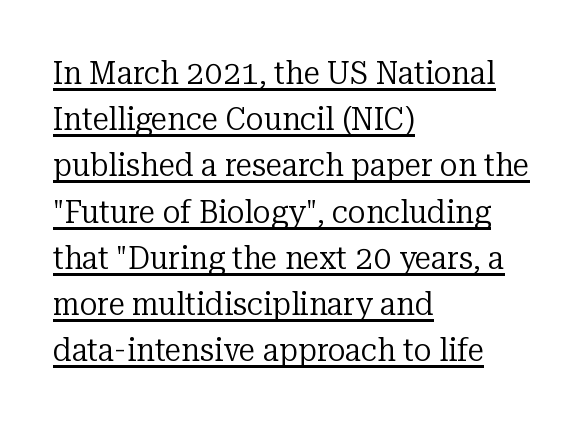
The passage shown is typed in a proportional face where columns would drift. On a weight scale, this lands at 450 or below. Glance below the letters and you will spot a drawn line. These lines are set flush left with a ragged right edge. Interline gaps are of average width in this sample. Regarding serifs, this sample has them.
